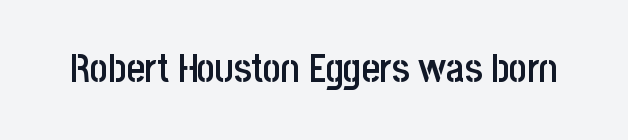
The image shows 39 px semibold, condensed sans-serif type, upright; set normal letter spacing, not underlined; low stroke contrast and a large x-height.
